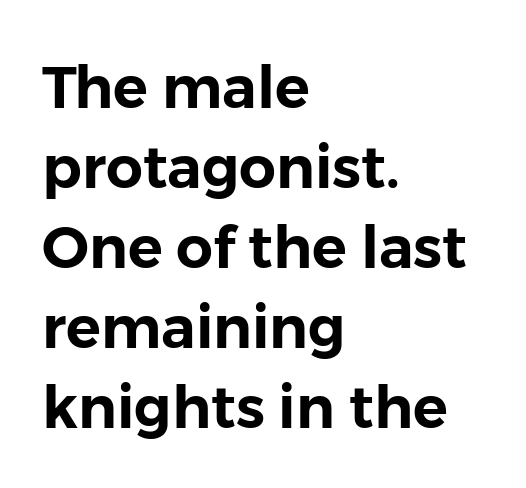
The image shows 58 px sans-serif type, upright; set left-aligned, normal line spacing (1.38x), normal letter spacing, not underlined; low stroke contrast and a medium x-height.
